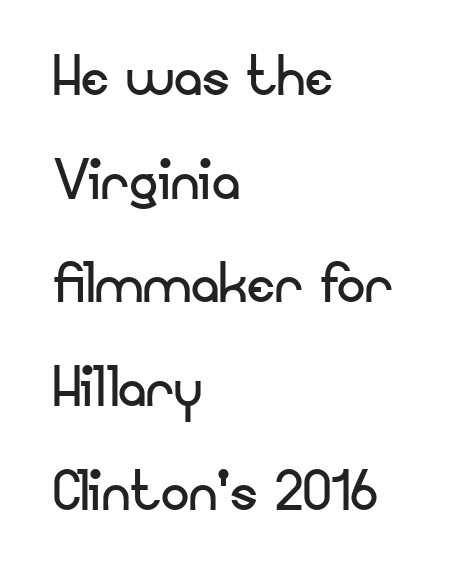
Q: Is the text bold? A: No.
Q: Is the text italic (slanted)? A: No, it is upright.
Q: Is the typeface a serif or a sans-serif typeface? A: Sans-serif.
Q: Is the text underlined? A: No.
Q: How is the paragraph aligned? A: Left-aligned.
Q: Is the spacing between letters normal or unusually wide? A: Normal.
Q: Is the spacing between lines tight, normal or loose? A: Normal.
Q: Width (condensed, normal, or wide)? A: Normal.
Q: Stroke contrast? A: Low.
Q: x-height? A: Small.
Q: Monospaced? A: No.
